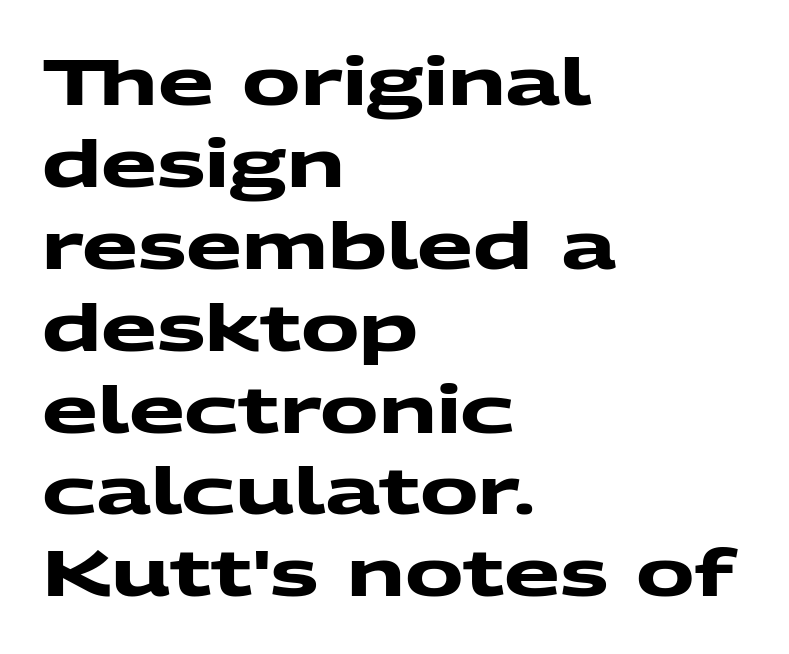
Q: Is the text bold? A: Yes.
Q: Is the typeface a serif or a sans-serif typeface? A: Sans-serif.
Q: Is the text underlined? A: No.
Q: How is the paragraph aligned? A: Left-aligned.
Q: Is the spacing between letters normal or unusually wide? A: Normal.
Q: Is the spacing between lines tight, normal or loose? A: Normal.
Q: Width (condensed, normal, or wide)? A: Wide.
Q: Stroke contrast? A: Medium.
Q: x-height? A: Medium.
Q: Monospaced? A: No.
